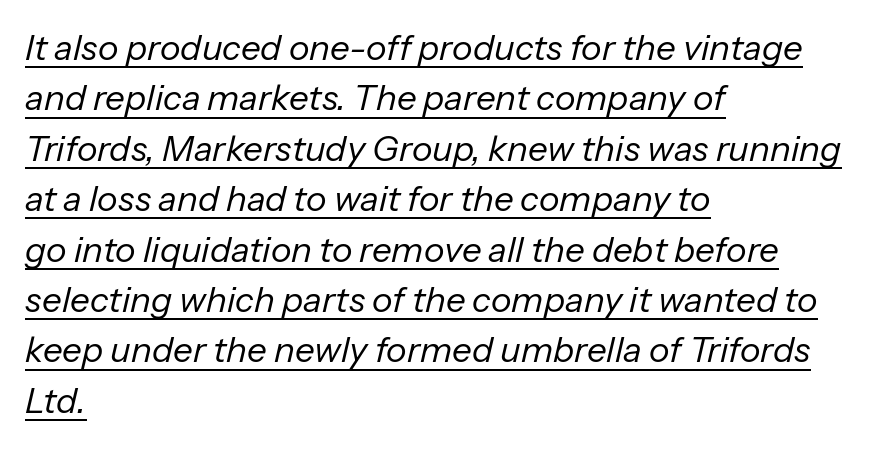
The face looks like a standard text weight, possibly lighter. What's the leading like? Ordinary, nothing unusual. Compared with typical body copy, the letter spacing here is the same. It's the slanting kind of type.
